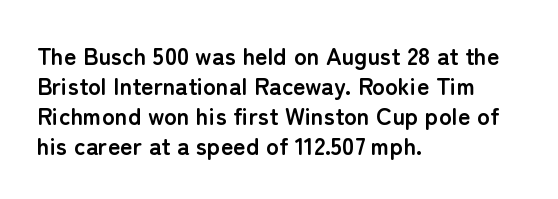
{"italic": "no", "bold": "yes", "underline": "no", "align": "left", "line_spacing": "normal", "line_spacing_ratio": 1.25, "letter_spacing": "normal", "letter_spacing_em": 0.0, "glyph_px": 24}
